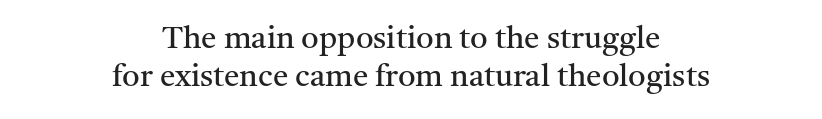
Is there any slant? The stems are plumb. A serif font was chosen for this passage. Is this a fixed-width face? No — the glyphs have proportional, varying widths. A light-to-regular cut is what we see here. The face used here is rendered with its standard letterfit.
